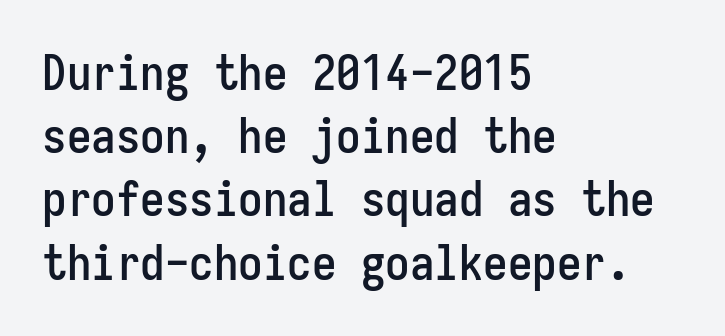
The image shows 49 px condensed sans-serif type, upright, monospaced; set left-aligned, normal line spacing (1.29x), normal letter spacing, not underlined; low stroke contrast and a medium x-height.
